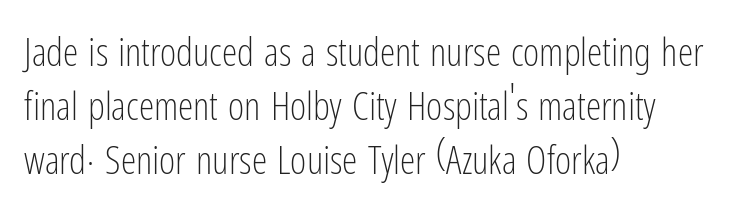
{"serif": "no", "italic": "no", "bold": "no", "weight": "light", "width": "condensed", "stroke_contrast": "low", "x_height": "medium", "monospaced": "no", "underline": "no", "align": "left", "line_spacing": "normal", "line_spacing_ratio": 1.38, "letter_spacing": "normal", "letter_spacing_em": 0.0, "glyph_px": 39}
